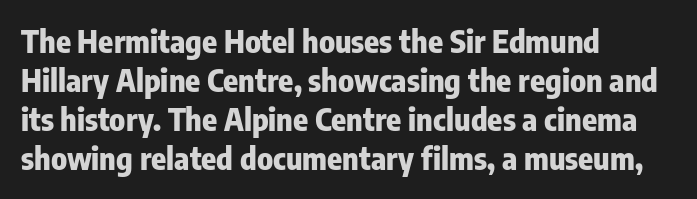
The image shows 31 px heavy, condensed sans-serif type, upright; set left-aligned, normal line spacing (1.26x), normal letter spacing, not underlined; low stroke contrast and a medium x-height.
